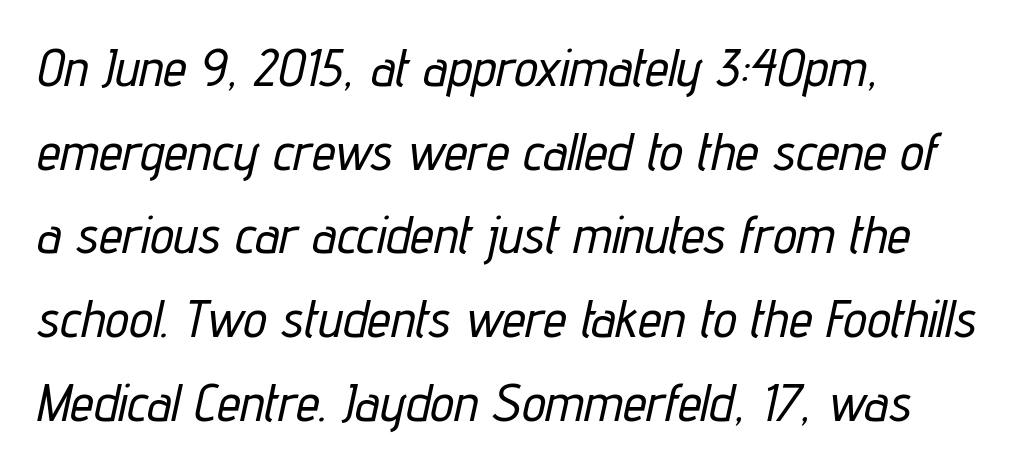
{"italic": "yes", "lean": "right", "slant_degrees": 12, "width": "condensed", "stroke_contrast": "low", "x_height": "medium", "monospaced": "no", "underline": "no", "align": "left", "line_spacing": "normal", "line_spacing_ratio": 1.58, "letter_spacing": "normal", "letter_spacing_em": 0.0, "glyph_px": 53}
